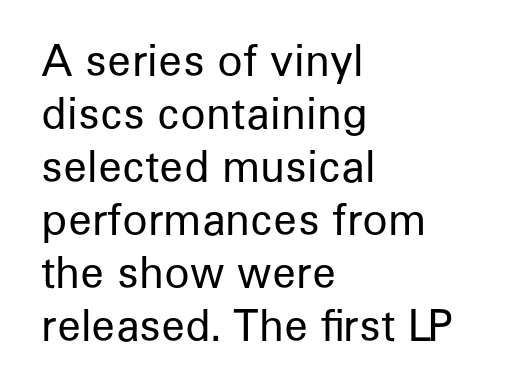
Q: Is the text bold? A: No.
Q: Is the text italic (slanted)? A: No, it is upright.
Q: Is the typeface a serif or a sans-serif typeface? A: Sans-serif.
Q: Is the text underlined? A: No.
Q: How is the paragraph aligned? A: Left-aligned.
Q: Is the spacing between letters normal or unusually wide? A: Normal.
Q: Is the spacing between lines tight, normal or loose? A: Normal.
Q: Width (condensed, normal, or wide)? A: Normal.
Q: Stroke contrast? A: Low.
Q: x-height? A: Medium.
Q: Monospaced? A: No.
